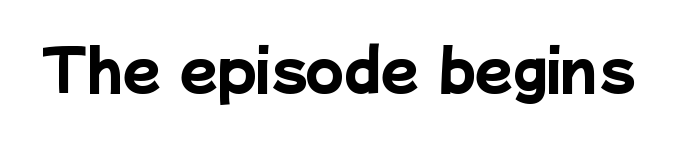
Check the space under the baseline: it is left empty. Plenty of ink on the page — the face is bold. Stroke terminals: plain, sans-serif. Proportional: the letters do not fall into vertical columns. Tracking here is standard; glyphs follow each other at the usual distance.
